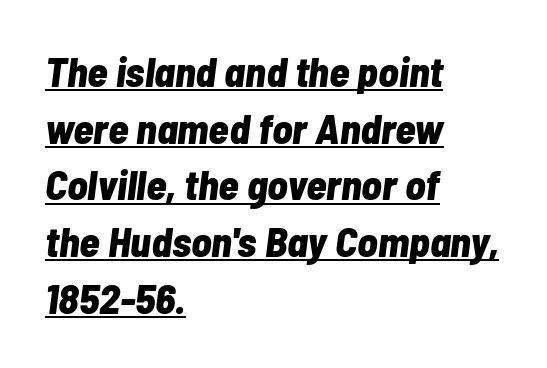
{"italic": "yes", "lean": "right", "slant_degrees": 7, "bold": "yes", "weight": "bold", "width": "condensed", "stroke_contrast": "low", "x_height": "medium", "monospaced": "no", "underline": "yes", "align": "left", "line_spacing": "normal", "line_spacing_ratio": 1.35, "letter_spacing": "normal", "letter_spacing_em": 0.0, "glyph_px": 42}
